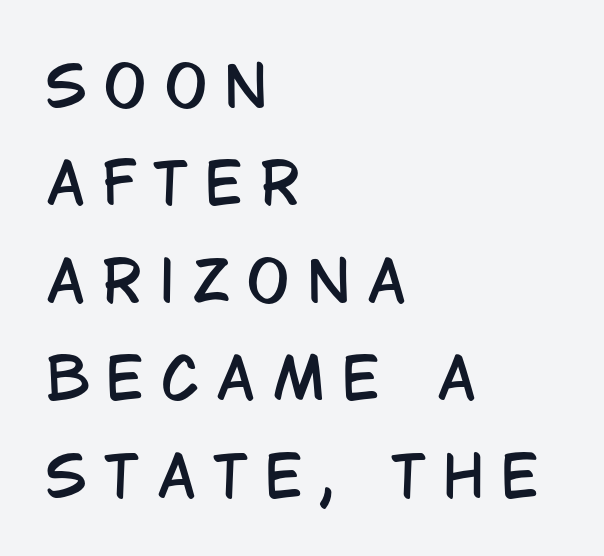
Spacing verdict: proportional, widths tailored to each character. Unlike a traditional serif, this face leaves its strokes unadorned. The letterforms stand isolated, each surrounded by extra space. The baseline area is clear. Posture: vertical. Left-aligned paragraph, ragged on the right.
